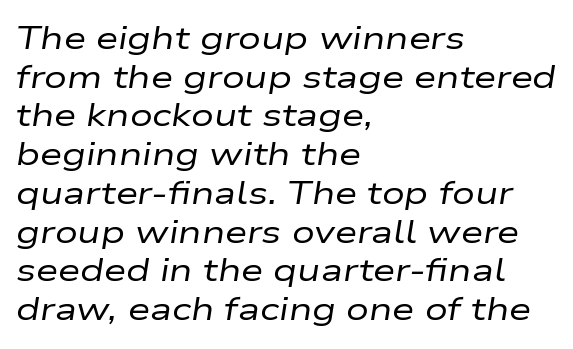
Short and long lines alike share a common starting point at left. Each row of text sits above clean, open space. Is this a fixed-width face? No — the glyphs have proportional, varying widths. Glyph-to-glyph distance matches everyday printed text.
